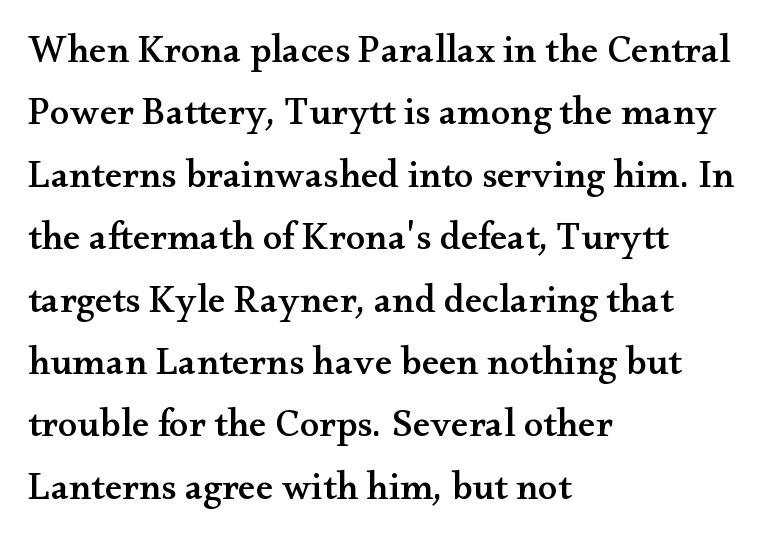
{"serif": "yes", "italic": "no", "width": "wide", "stroke_contrast": "medium", "x_height": "small", "monospaced": "no", "underline": "no", "align": "left", "line_spacing": "normal", "line_spacing_ratio": 1.6, "letter_spacing": "normal", "letter_spacing_em": 0.0, "glyph_px": 39}
